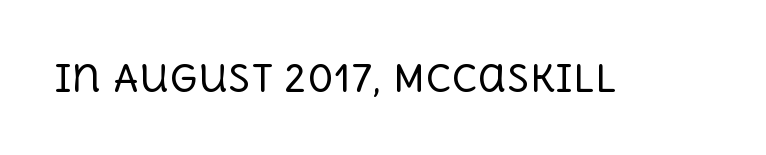
Is the stroke heavy? The answer is a plain regular-or-lighter. The string is rendered with underlining switched off. There is no visible air inserted between adjacent glyphs. A typesetter would call this proportional, since set widths differ per character.
